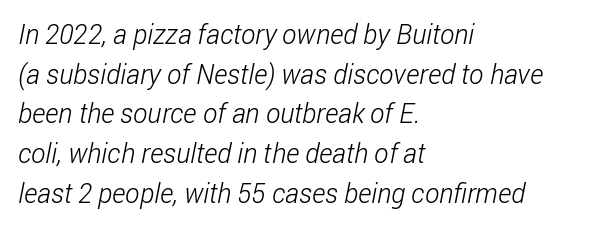
Q: Is the text bold? A: No.
Q: Is the text underlined? A: No.
Q: How is the paragraph aligned? A: Left-aligned.
Q: Is the spacing between letters normal or unusually wide? A: Normal.
Q: Is the spacing between lines tight, normal or loose? A: Normal.
